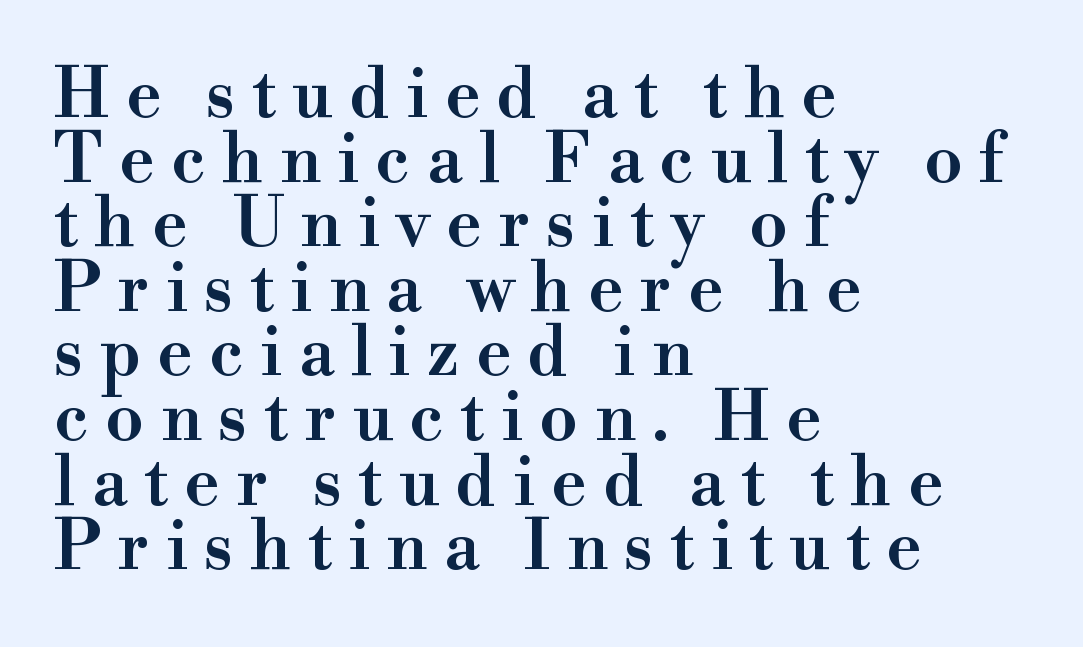
The image shows 68 px semibold serif type, upright; set left-aligned, tight line spacing (0.95x), unusually wide letter spacing (+0.24 em), not underlined; high stroke contrast and a small x-height.
